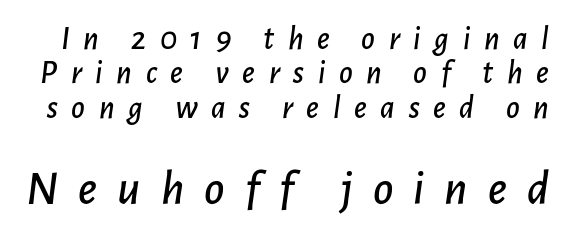
Q: Is the text italic (slanted)? A: Yes, it leans right by about 7 degrees.
Q: Is the text underlined? A: No.
Q: Is the spacing between letters normal or unusually wide? A: Unusually wide.
Q: Is the spacing between lines tight, normal or loose? A: Tight.
Q: Which block of text is set in a larger size, the first (top) or the second (bottom)? A: The second (bottom) one.
Q: Width (condensed, normal, or wide)? A: Normal.
Q: Stroke contrast? A: Low.
Q: x-height? A: Medium.
Q: Monospaced? A: No.
